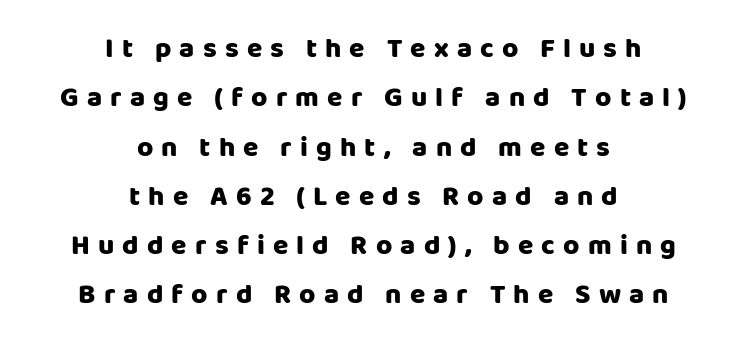
The passage is arranged like a title page — every line centered. The axis of the letterforms is exactly vertical. Lines of text with bare space underneath. The tracking jumps out immediately: characters are airy and widely separated. A dark, heavy texture on the line: the type is bold. These lines are rendered in a variable-pitch font.
